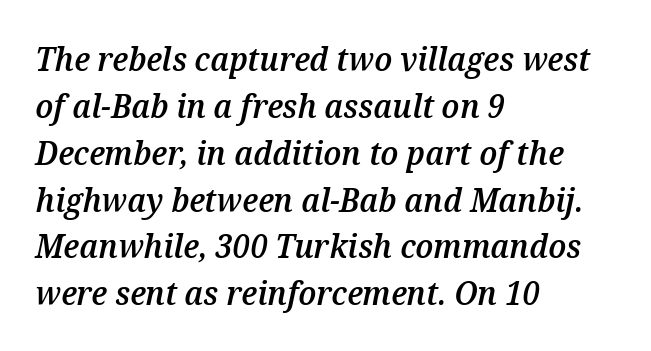
Q: Is the text bold? A: Semi-bold.
Q: Is the text italic (slanted)? A: Yes, it leans right by about 12 degrees.
Q: Is the text underlined? A: No.
Q: How is the paragraph aligned? A: Left-aligned.
Q: Is the spacing between letters normal or unusually wide? A: Normal.
Q: Is the spacing between lines tight, normal or loose? A: Normal.
Q: Width (condensed, normal, or wide)? A: Normal.
Q: Stroke contrast? A: Medium.
Q: x-height? A: Medium.
Q: Monospaced? A: No.
